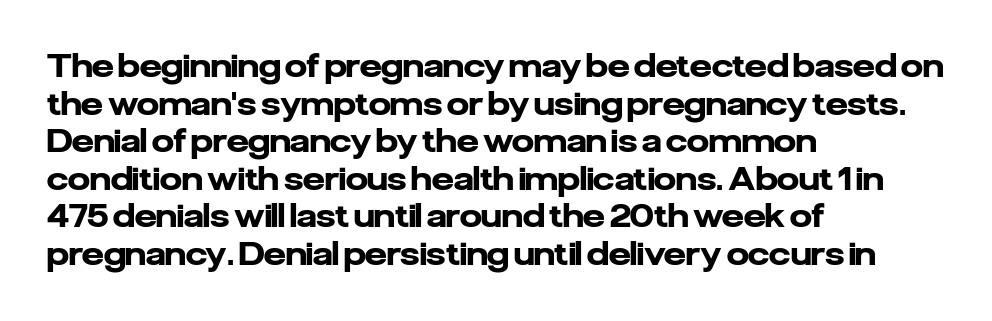
The image shows 31 px heavy sans-serif type, upright; set left-aligned, line spacing 1.21x, normal letter spacing, not underlined; low stroke contrast and a medium x-height.
